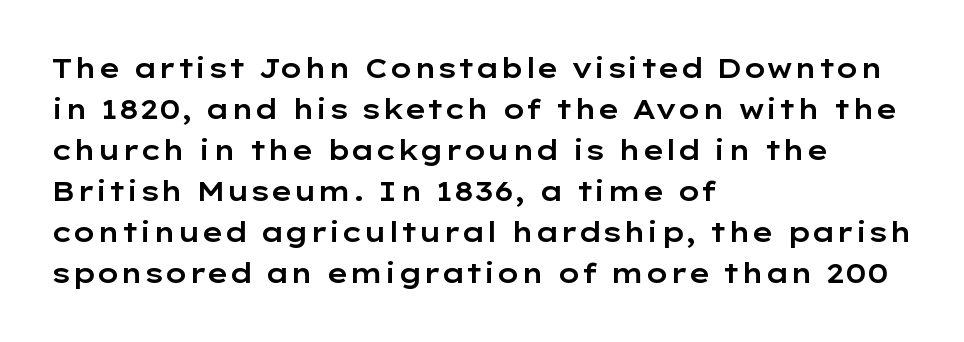
Underlining? Definitely not there. The passage shown stacks its lines at a standard gap. Tall strokes in this sample are plumb rather than angled. Is the block centered? No — it sits flush against the left margin.
